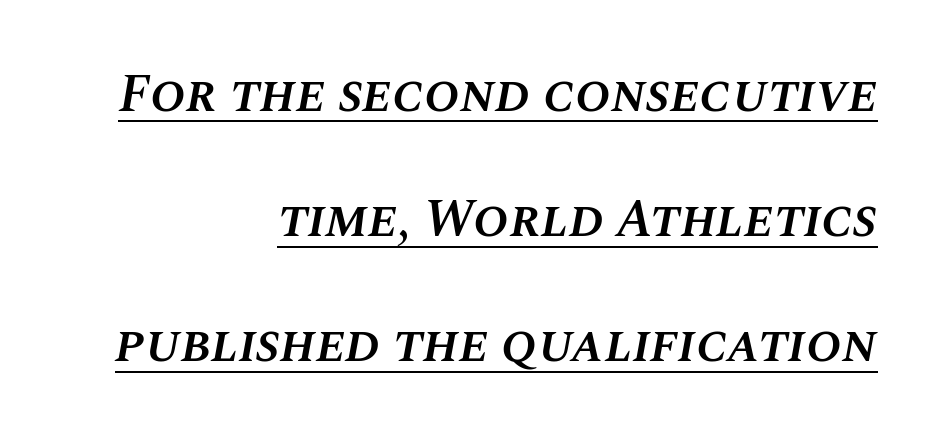
The image shows 53 px semibold type, italic (leaning right); set right-aligned, loose line spacing (2.36x), normal letter spacing, underlined; medium stroke contrast and a large x-height.
